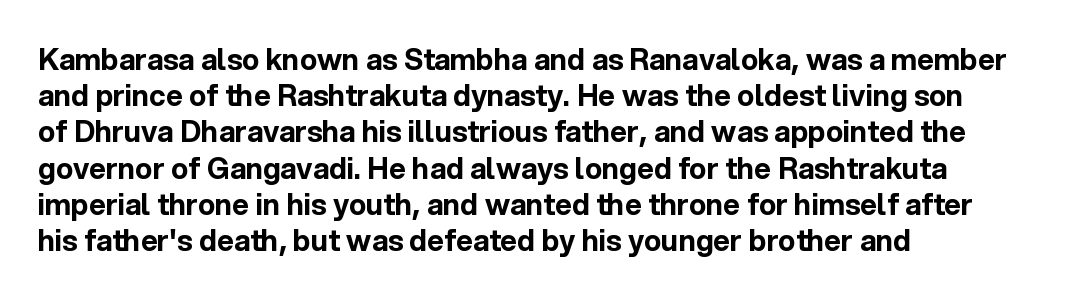
{"serif": "no", "italic": "no", "bold": "yes", "weight": "bold", "width": "normal", "x_height": "medium", "monospaced": "no", "underline": "no", "align": "left", "line_spacing": "normal", "line_spacing_ratio": 1.25, "letter_spacing": "normal", "letter_spacing_em": 0.0, "glyph_px": 29}
